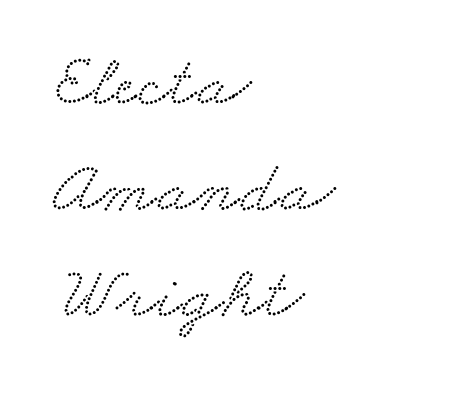
The string is rendered with underlining switched off. The block of text has a typical density, with ordinary space between rows. The face used here is proportionally spaced, like ordinary book or web type. Notice how the passage keeps a crisp vertical edge on the left only. These lines are composed in type with serifs. Inter-character spacing is left at the font's built-in metrics.
